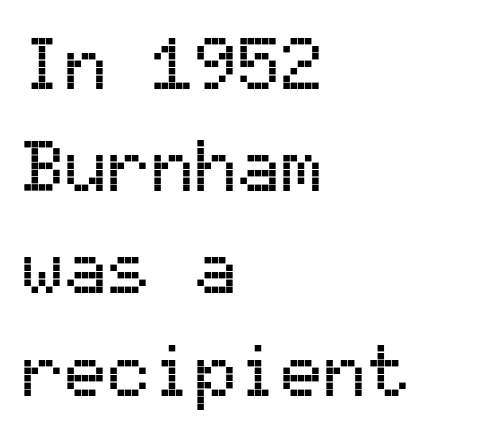
{"serif": "no", "italic": "no", "width": "normal", "stroke_contrast": "medium", "x_height": "medium", "monospaced": "yes", "underline": "no", "align": "left", "line_spacing": "normal", "line_spacing_ratio": 1.42, "letter_spacing": "normal", "letter_spacing_em": 0.0, "glyph_px": 72}
